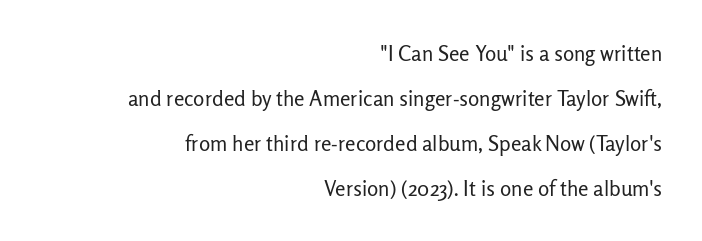
{"italic": "no", "bold": "no", "underline": "no", "align": "right", "line_spacing": "loose", "line_spacing_ratio": 2.14, "letter_spacing": "normal", "letter_spacing_em": 0.0, "glyph_px": 21}
